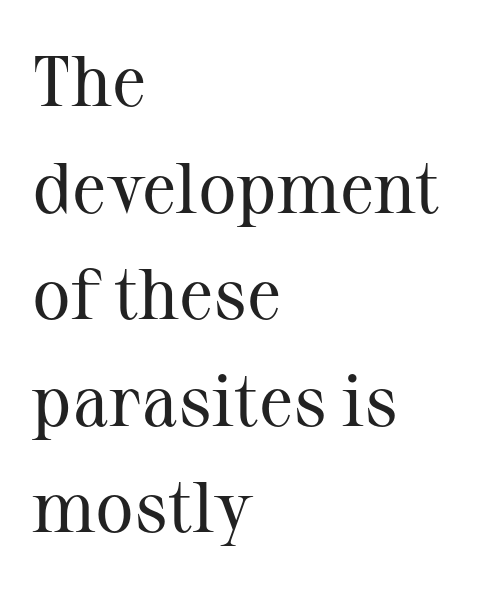
The image shows 72 px regular-weight serif type, upright; set left-aligned, normal line spacing (1.48x), normal letter spacing, not underlined; medium stroke contrast and a medium x-height.
